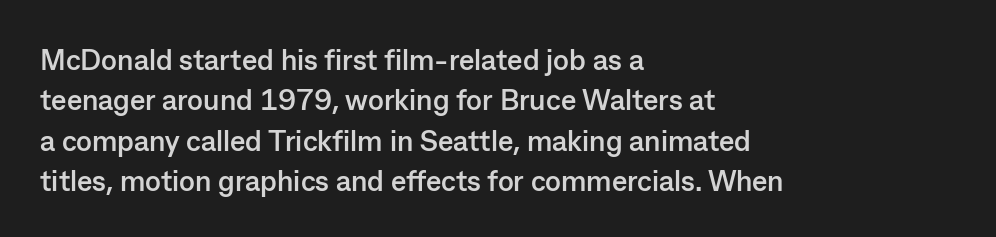
Q: Is the text bold? A: Yes.
Q: Is the text italic (slanted)? A: No, it is upright.
Q: Is the typeface a serif or a sans-serif typeface? A: Sans-serif.
Q: Is the text underlined? A: No.
Q: How is the paragraph aligned? A: Left-aligned.
Q: Is the spacing between letters normal or unusually wide? A: Normal.
Q: Is the spacing between lines tight, normal or loose? A: Normal.
Q: Width (condensed, normal, or wide)? A: Normal.
Q: Stroke contrast? A: Low.
Q: x-height? A: Medium.
Q: Monospaced? A: No.
